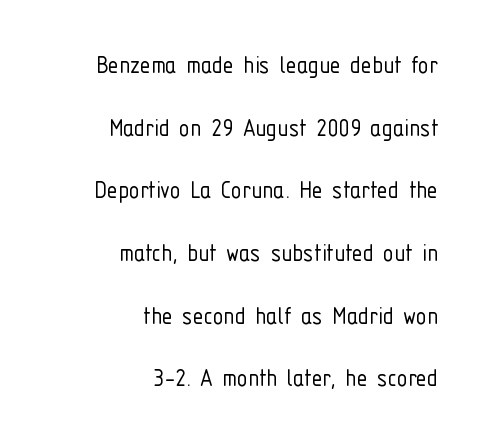
Posture: vertical. The passage shown is not bold in any degree. The line-height multiplier appears high, well above default. Compared with a flush-left layout, this one pins lines to the opposite, right side.
